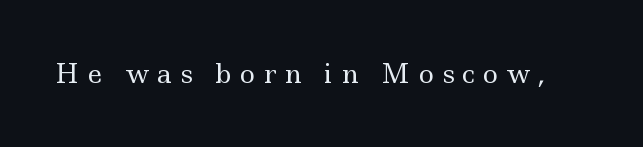
Q: Is the text bold? A: No.
Q: Is the text italic (slanted)? A: No, it is upright.
Q: Is the text underlined? A: No.
Q: Is the spacing between letters normal or unusually wide? A: Unusually wide.
